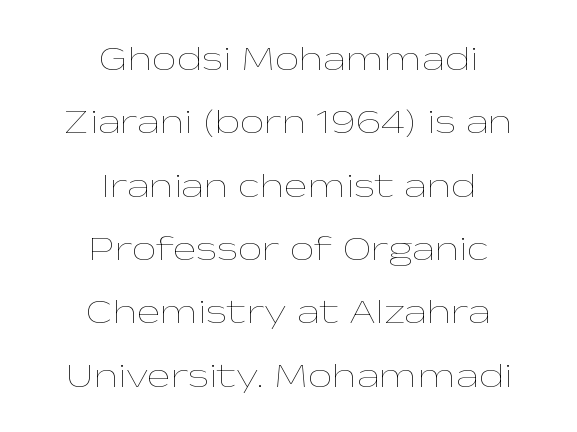
The image shows 35 px thin, wide type, upright; set centered, line spacing 1.81x, normal letter spacing, not underlined; low stroke contrast and a medium x-height.
